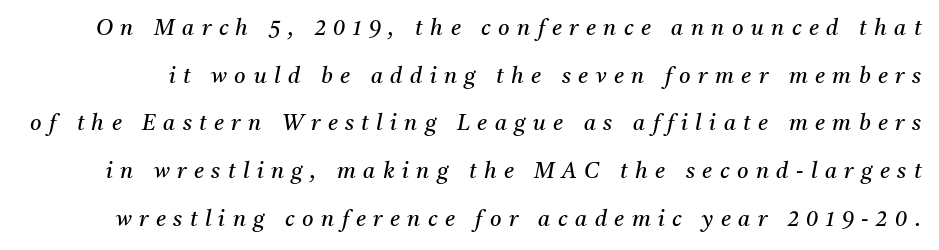
Q: Is the text bold? A: No.
Q: Is the text italic (slanted)? A: Yes, it leans right by about 11 degrees.
Q: Is the text underlined? A: No.
Q: Is the spacing between letters normal or unusually wide? A: Unusually wide.
Q: Is the spacing between lines tight, normal or loose? A: Loose.
